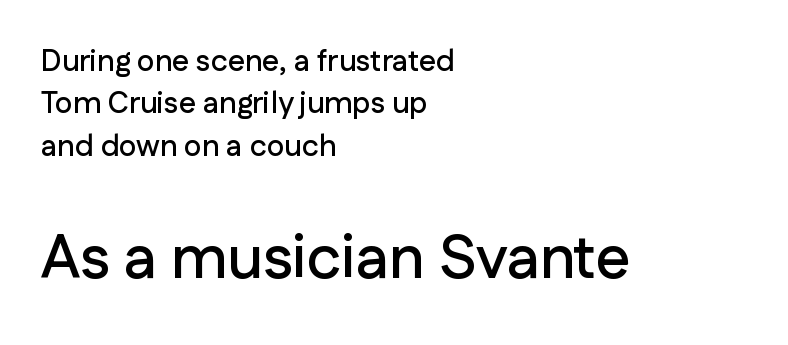
Grotesque or geometric, the face here clearly has no serifs. Each line starts at the same left margin while the right side varies. This sample uses plain, unmodified letter spacing. The glyphs are unaccompanied by any horizontal stroke below them.
